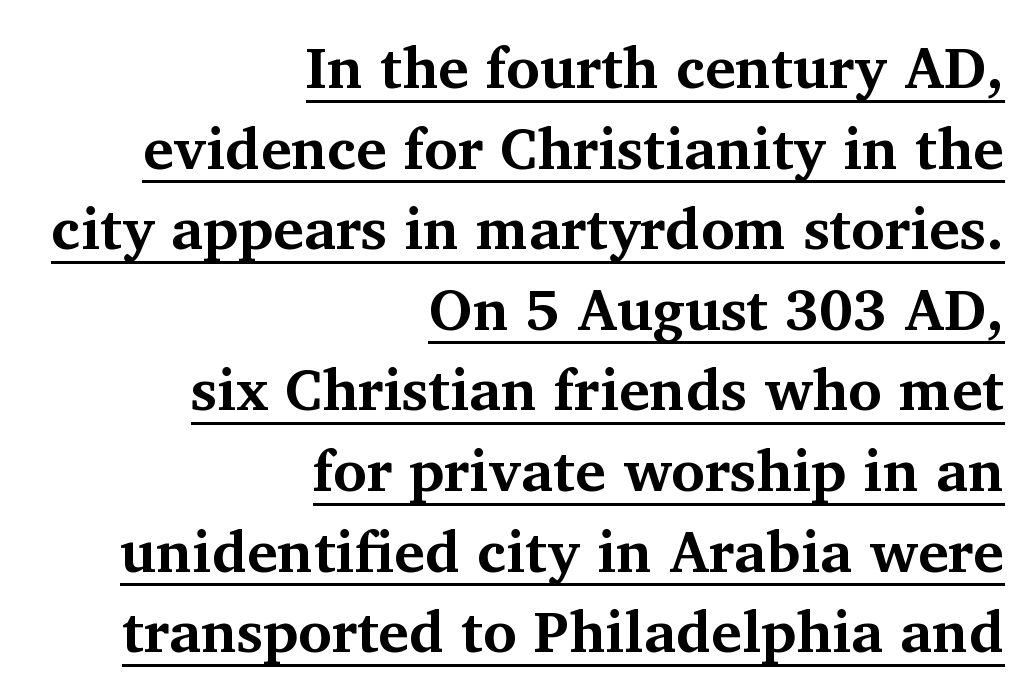
Q: Is the text bold? A: Yes.
Q: Is the text italic (slanted)? A: No, it is upright.
Q: Is the typeface a serif or a sans-serif typeface? A: Serif.
Q: Is the text underlined? A: Yes.
Q: How is the paragraph aligned? A: Right-aligned.
Q: Is the spacing between letters normal or unusually wide? A: Normal.
Q: Is the spacing between lines tight, normal or loose? A: Normal.
Q: Width (condensed, normal, or wide)? A: Normal.
Q: Stroke contrast? A: Medium.
Q: x-height? A: Medium.
Q: Monospaced? A: No.
